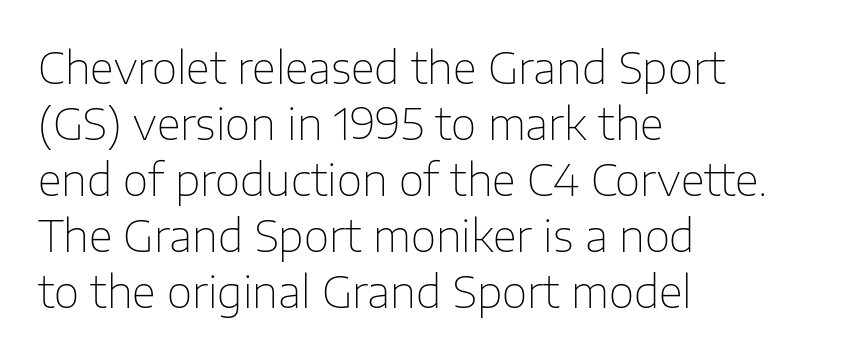
A clean baseline with only descenders dipping below it. Compared with typical body copy, the letter spacing here is the same. Line spacing here is normal. Here the designer chose a conventional face with non-uniform glyph widths.
